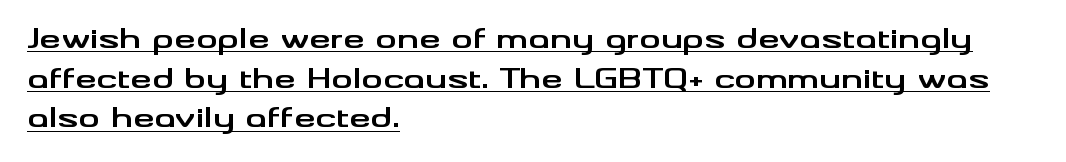
The image shows 27 px bold type, upright; set left-aligned, normal line spacing (1.47x), normal letter spacing, underlined.
